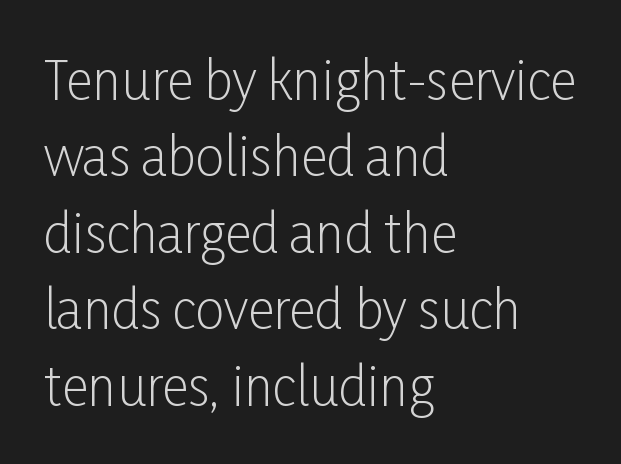
No chunkiness to these letters — they're not bold. Bare-footed words on every line. These lines sit exactly where default settings would place them. In terms of letterform style, serifs are entirely absent.
